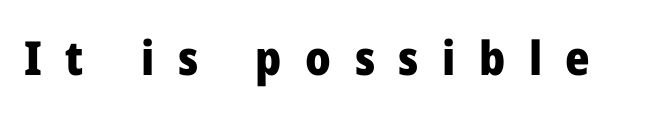
{"serif": "no", "italic": "no", "bold": "yes", "weight": "heavy", "width": "normal", "stroke_contrast": "low", "x_height": "medium", "monospaced": "no", "underline": "no", "letter_spacing": "wide", "letter_spacing_em": 0.5, "glyph_px": 47}
